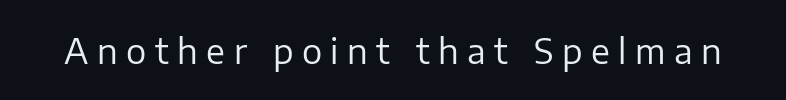
Unlike italic type, these characters show no tilt at all. The glyphs in this specimen are sans serif. The passage shown is typed in a proportional face where columns would drift. Quick note: underline off. Ink coverage per letter is moderate at most. The tracking jumps out immediately: characters are airy and widely separated.
